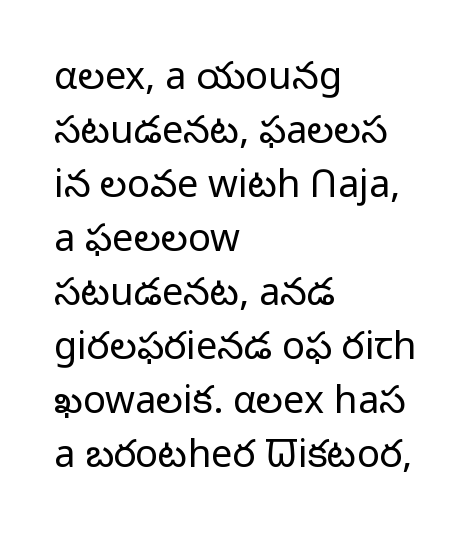
{"serif": "no", "italic": "no", "bold": "no", "weight": "light", "width": "normal", "stroke_contrast": "low", "x_height": "medium", "monospaced": "no", "underline": "no", "align": "left", "line_spacing": "normal", "line_spacing_ratio": 1.42, "letter_spacing": "normal", "letter_spacing_em": 0.0, "glyph_px": 38}
